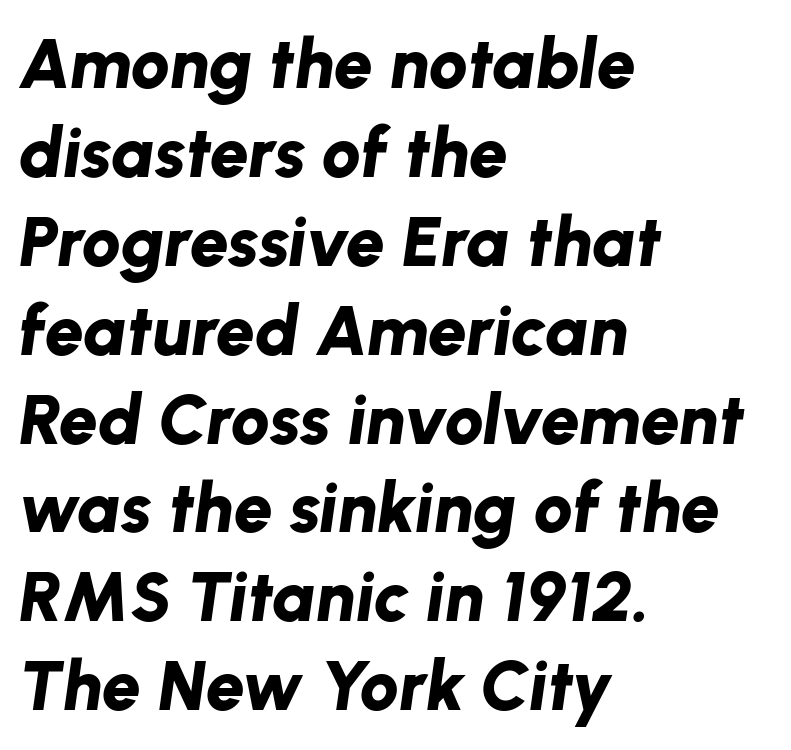
{"italic": "yes", "lean": "right", "slant_degrees": 8, "bold": "yes", "weight": "bold", "width": "normal", "stroke_contrast": "low", "x_height": "medium", "monospaced": "no", "underline": "no", "align": "left", "line_spacing": "normal", "line_spacing_ratio": 1.27, "letter_spacing": "normal", "letter_spacing_em": 0.0, "glyph_px": 70}
